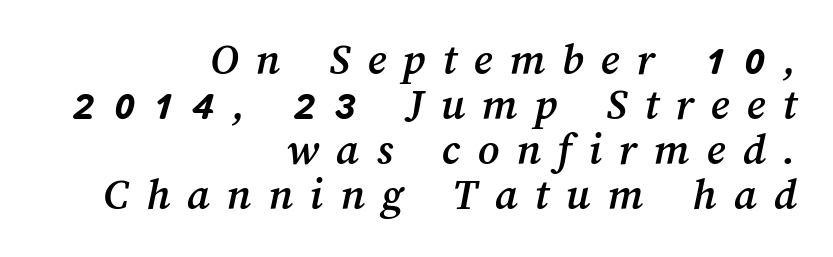
The image shows 46 px text type; set right-aligned, tight line spacing (0.98x), unusually wide letter spacing (+0.37 em), not underlined; medium stroke contrast and a medium x-height.
